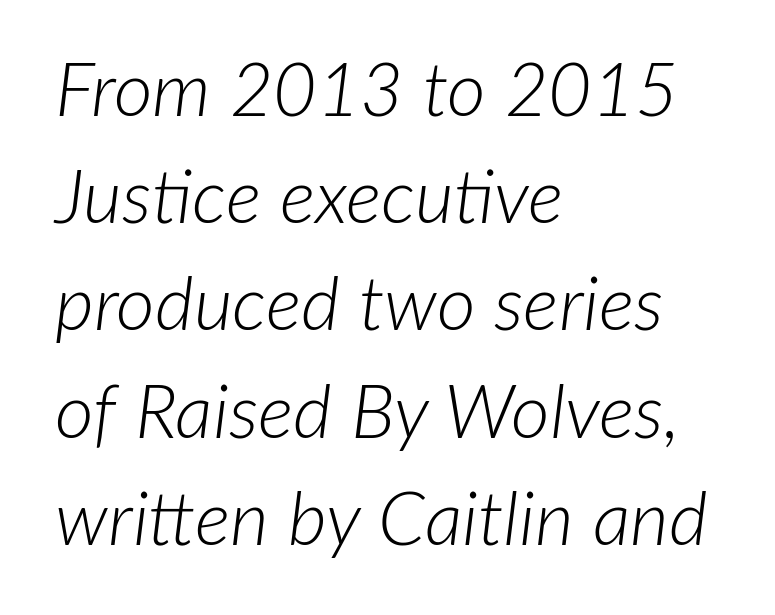
The space between consecutive lines is moderate. All the whitespace from short lines collects on the right. A clean baseline with only descenders dipping below it. The passage shown leans; its letterforms are oblique.
